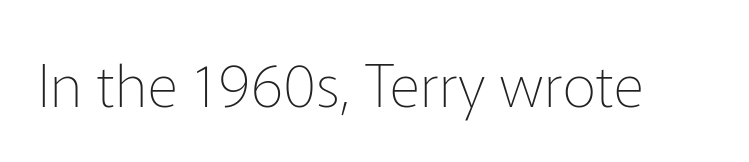
Unlike a traditional serif, this face leaves its strokes unadorned. Nope, not italic — everything's standing straight. Nothing unusual about the tracking: characters are spaced as the font intends. The passage shown is typed in a proportional face where columns would drift. Weight class: somewhere from thin through regular.
